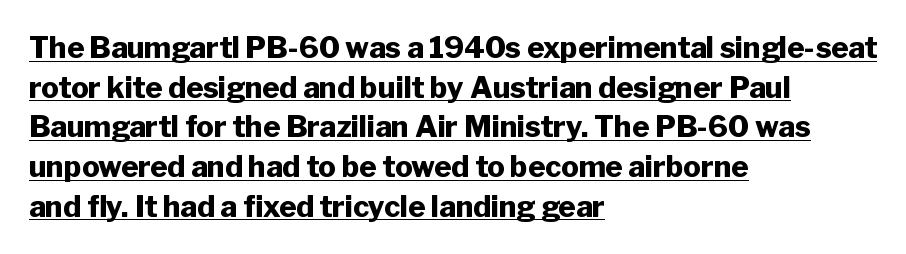
Students, note that the glyphs here touch the page at normal intervals. Regarding serifs, this sample does without them. Ascenders rise straight up at ninety degrees. Rows of type keep a routine distance in the vertical direction. Heavy-handed strokes throughout: this text is bold.
